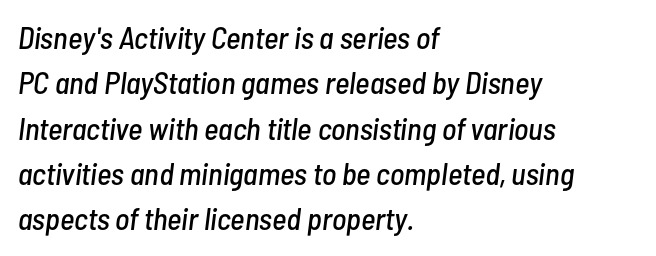
The image shows 31 px condensed type, italic (leaning right); set left-aligned, normal line spacing (1.46x), normal letter spacing, not underlined; low stroke contrast and a medium x-height.
